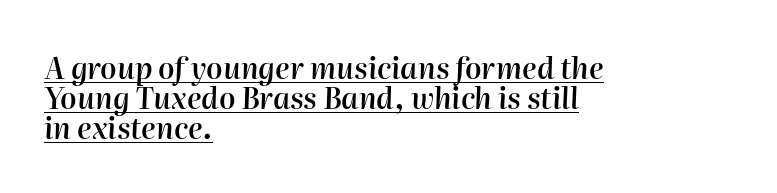
The image shows 29 px semibold type, italic (leaning right); set left-aligned, tight line spacing (1.04x), normal letter spacing, underlined; high stroke contrast and a medium x-height.
